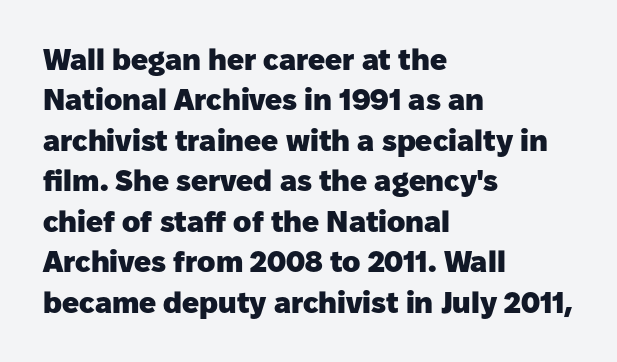
The image shows 30 px heavy sans-serif type, upright; set left-aligned, normal line spacing (1.35x), normal letter spacing, not underlined; low stroke contrast and a medium x-height.
